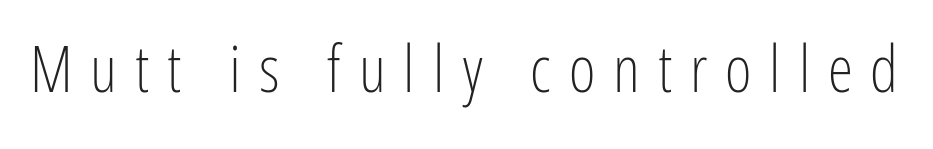
The image shows 64 px light, condensed sans-serif type, upright; set unusually wide letter spacing (+0.28 em), not underlined; low stroke contrast and a medium x-height.
